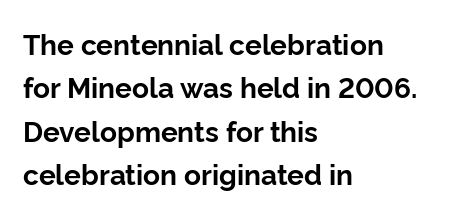
{"serif": "no", "italic": "no", "bold": "yes", "weight": "bold", "width": "normal", "stroke_contrast": "low", "x_height": "medium", "monospaced": "no", "underline": "no", "align": "left", "line_spacing": "normal", "line_spacing_ratio": 1.55, "letter_spacing": "normal", "letter_spacing_em": 0.0, "glyph_px": 28}
